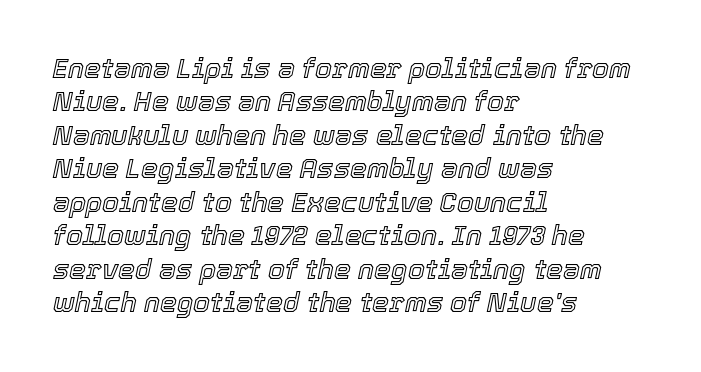
Q: Is the text italic (slanted)? A: Yes, it leans right by about 12 degrees.
Q: Is the text underlined? A: No.
Q: How is the paragraph aligned? A: Left-aligned.
Q: Is the spacing between letters normal or unusually wide? A: Normal.
